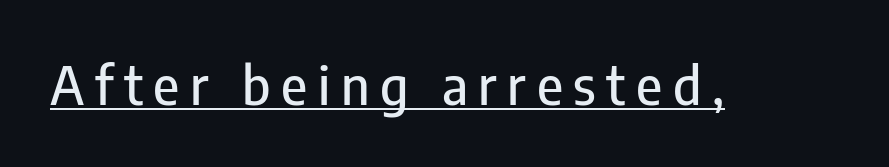
Q: Is the text italic (slanted)? A: No, it is upright.
Q: Is the typeface a serif or a sans-serif typeface? A: Sans-serif.
Q: Is the text underlined? A: Yes.
Q: Is the spacing between letters normal or unusually wide? A: Unusually wide.
Q: Width (condensed, normal, or wide)? A: Condensed.
Q: Stroke contrast? A: Low.
Q: x-height? A: Medium.
Q: Monospaced? A: No.
